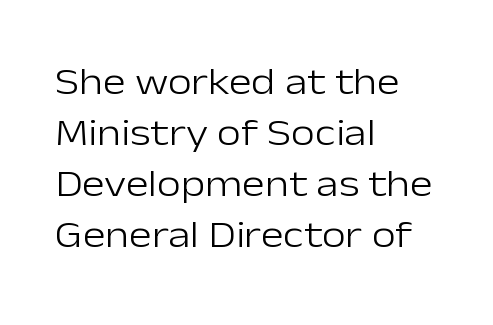
{"serif": "no", "italic": "no", "bold": "no", "weight": "light", "width": "normal", "stroke_contrast": "low", "x_height": "medium", "monospaced": "no", "underline": "no", "align": "left", "line_spacing": "normal", "line_spacing_ratio": 1.31, "letter_spacing": "normal", "letter_spacing_em": 0.0, "glyph_px": 39}
